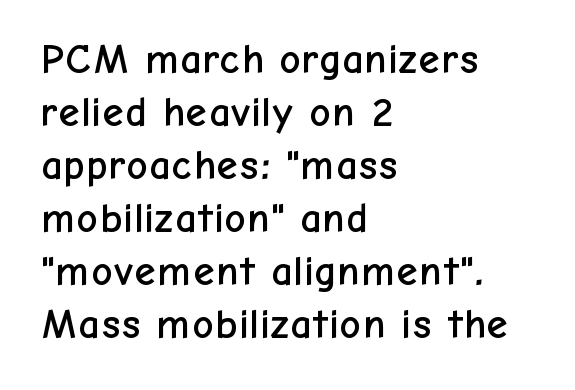
Q: Is the text italic (slanted)? A: No, it is upright.
Q: Is the typeface a serif or a sans-serif typeface? A: Sans-serif.
Q: Is the text underlined? A: No.
Q: How is the paragraph aligned? A: Left-aligned.
Q: Is the spacing between letters normal or unusually wide? A: Normal.
Q: Is the spacing between lines tight, normal or loose? A: Normal.
Q: Width (condensed, normal, or wide)? A: Normal.
Q: Stroke contrast? A: Low.
Q: x-height? A: Medium.
Q: Monospaced? A: No.
